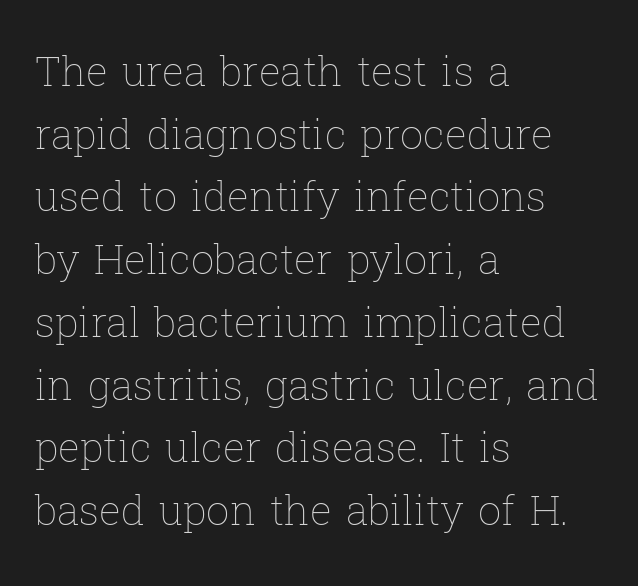
{"italic": "no", "bold": "no", "weight": "thin", "width": "normal", "stroke_contrast": "low", "x_height": "medium", "monospaced": "no", "underline": "no", "align": "left", "line_spacing": "normal", "line_spacing_ratio": 1.53, "letter_spacing": "normal", "letter_spacing_em": 0.0, "glyph_px": 41}
